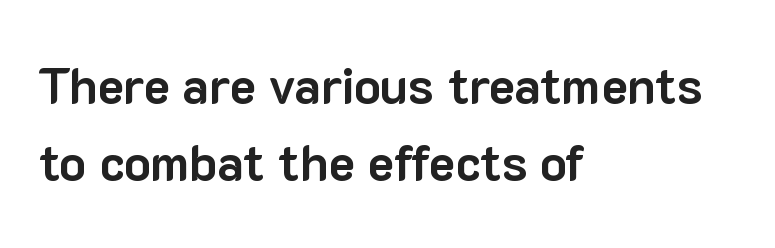
{"serif": "no", "italic": "no", "bold": "yes", "weight": "bold", "width": "normal", "stroke_contrast": "low", "x_height": "medium", "monospaced": "no", "underline": "no", "align": "left", "line_spacing": "normal", "line_spacing_ratio": 1.54, "letter_spacing": "normal", "letter_spacing_em": 0.0, "glyph_px": 50}
